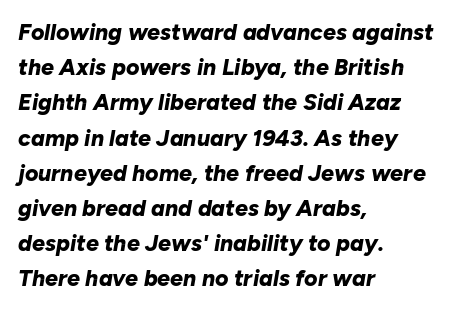
{"italic": "yes", "lean": "right", "slant_degrees": 10, "bold": "yes", "underline": "no", "align": "left", "line_spacing": "normal", "line_spacing_ratio": 1.53, "letter_spacing": "normal", "letter_spacing_em": 0.0, "glyph_px": 23}
